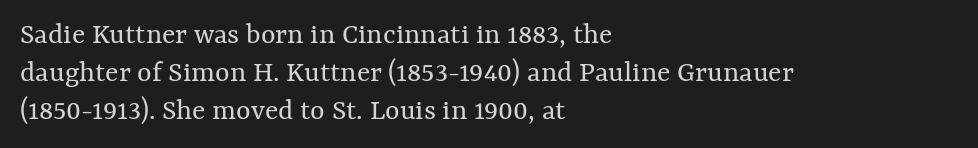
Stroke thickness stays within the range of a standard reading face or lighter. Looks like regular typesetting: each glyph gets only the width it needs. This sample is left-justified, so line endings fall wherever the words run out. Glyph-to-glyph distance matches everyday printed text. When letters stand straight like this, we call the style roman or upright.
